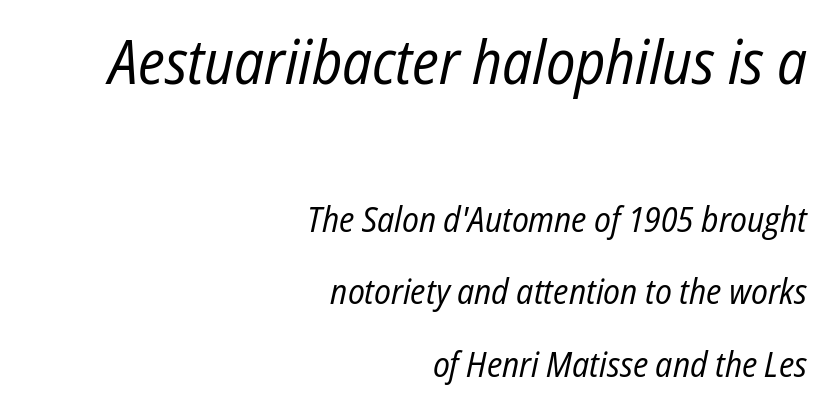
Notice how the passage keeps a crisp vertical edge on the right only. Does the bottom block carry the larger type? No, the top block does. Anything drawn beneath the words? Only blank space. Stroke mass is kept to a normal reading level or below. Regarding leading, the lines here are spaced well apart. Does the lettering tilt? It does — this is italic.
